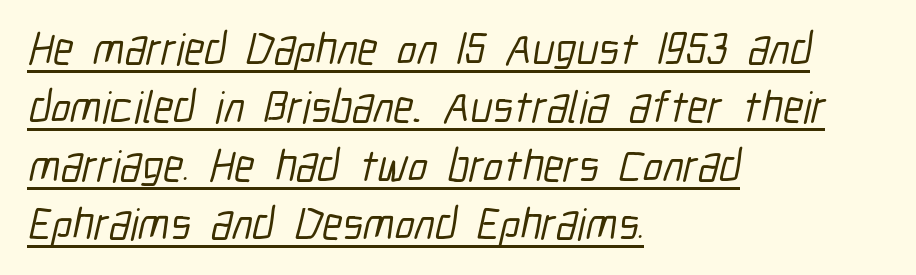
{"serif": "no", "width": "condensed", "stroke_contrast": "low", "x_height": "medium", "monospaced": "no", "underline": "yes", "align": "left", "line_spacing": "normal", "line_spacing_ratio": 1.3, "letter_spacing": "normal", "letter_spacing_em": 0.0, "glyph_px": 45}
